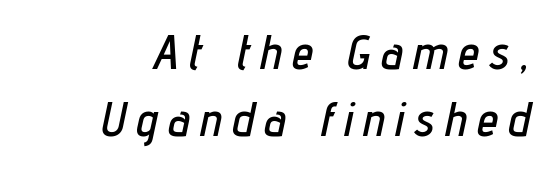
These lines have a slow, spaced-out rhythm from letter to letter. Does the lettering tilt? It does — this is italic. Horizontal bands of white between lines are of average thickness. Any mark beneath the type? The region is blank.
